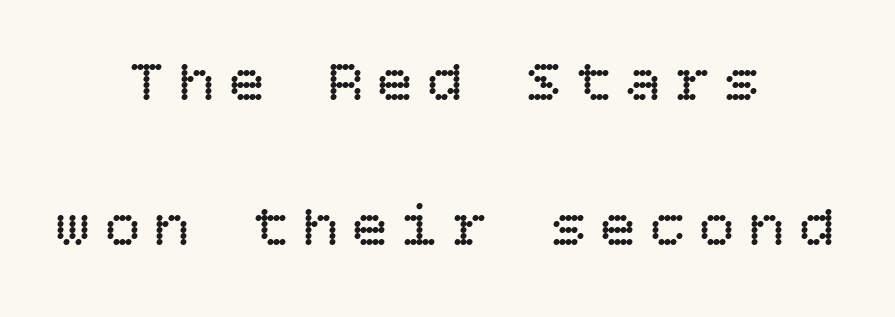
{"italic": "no", "bold": "no", "weight": "regular", "width": "normal", "stroke_contrast": "low", "x_height": "large", "underline": "no", "align": "center", "line_spacing": "loose", "line_spacing_ratio": 2.45, "letter_spacing": "wide", "letter_spacing_em": 0.24, "glyph_px": 59}
